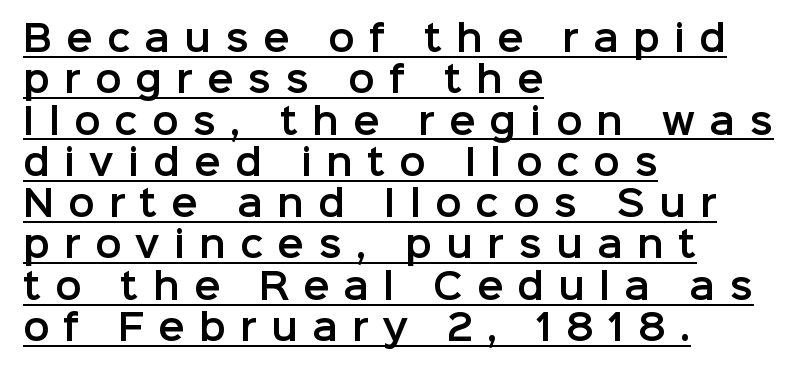
This sample has the flowing, uneven cadence of proportional lettering. Typeset ragged right — the left edge is the straight one. Does the lettering tilt? It doesn't — this is upright. The type family on display is of the sans-serif kind.
